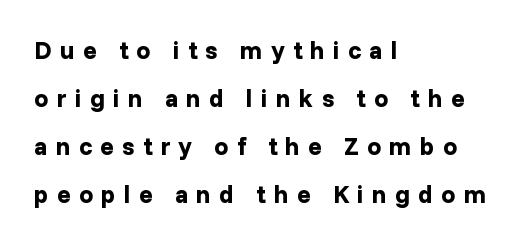
Q: Is the text bold? A: Yes.
Q: Is the text italic (slanted)? A: No, it is upright.
Q: Is the text underlined? A: No.
Q: How is the paragraph aligned? A: Left-aligned.
Q: Is the spacing between letters normal or unusually wide? A: Unusually wide.
Q: Is the spacing between lines tight, normal or loose? A: Loose.
